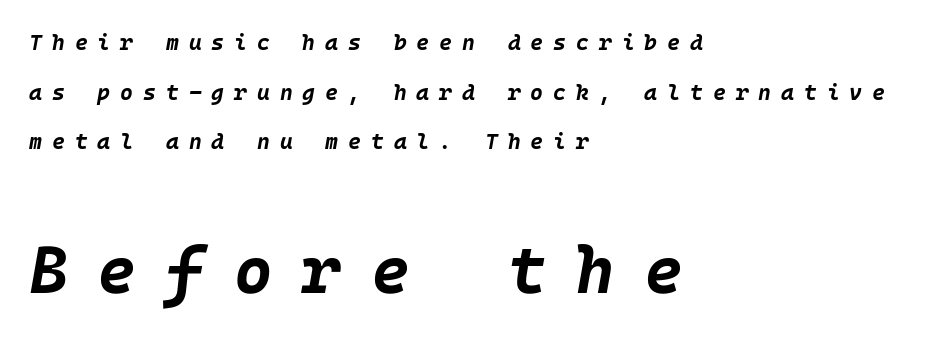
Weight check: bold — yes, fully. All the whitespace from short lines collects on the right. Bare-footed words on every line. Does extra space separate the letters? Yes, quite a lot of it. Tall strokes in this sample are angled rather than plumb.
